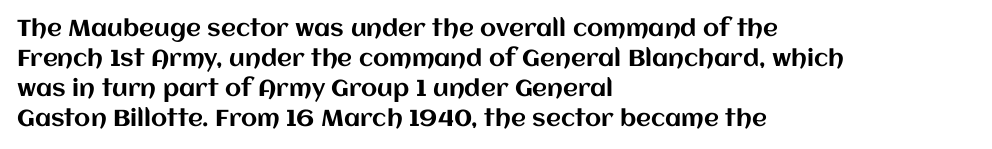
Q: Is the text italic (slanted)? A: No, it is upright.
Q: Is the text underlined? A: No.
Q: How is the paragraph aligned? A: Left-aligned.
Q: Is the spacing between letters normal or unusually wide? A: Normal.
Q: Is the spacing between lines tight, normal or loose? A: Normal.
